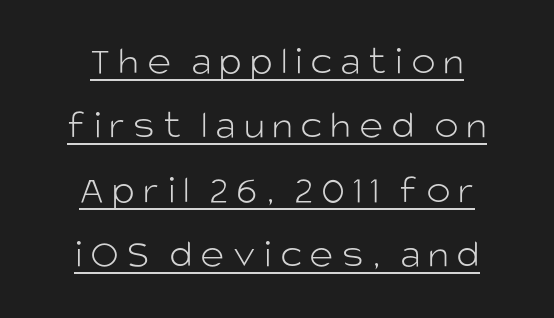
The image shows 41 px light sans-serif type, upright; set centered, normal line spacing (1.57x), underlined; low stroke contrast and a large x-height.
